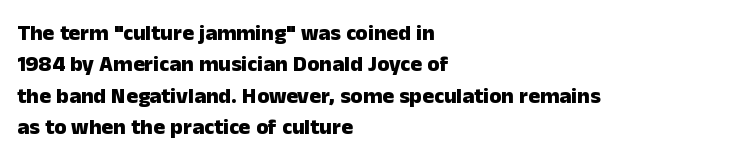
The vertical gap from one line to the next is medium. Bold? Absolutely — the strokes are thick and heavy. Plain, unruled lines of type. The ragged edge is on the right, which tells us the setting is flush left.
